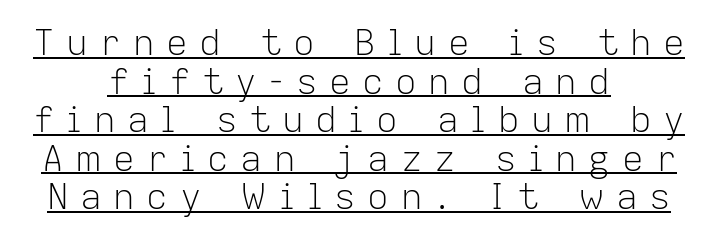
A baseline rule has been typeset under these characters. No chunkiness to these letters — they're not bold. Rows of type sit shoulder to shoulder in the vertical direction. The type is letterspaced generously, with wide tracking.
